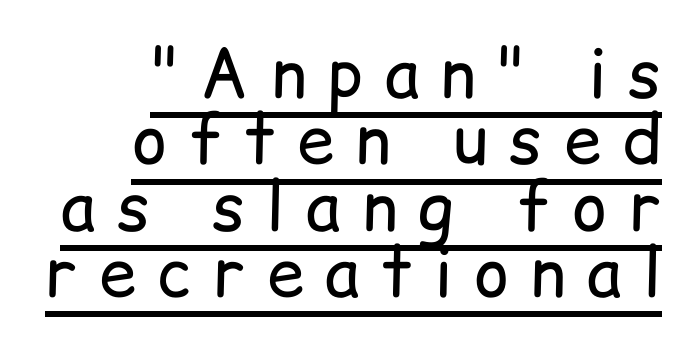
The image shows 67 px regular-weight sans-serif type, upright; set right-aligned, tight line spacing (0.99x), unusually wide letter spacing (+0.32 em), underlined; low stroke contrast and a medium x-height.
